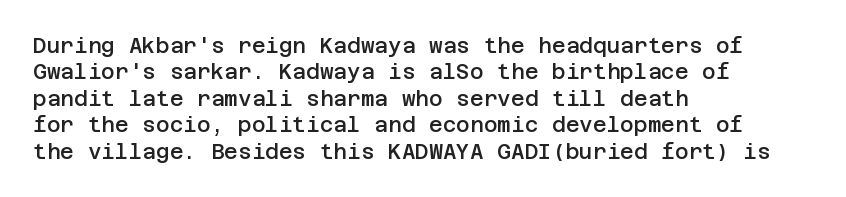
The image shows 21 px text type, upright; set left-aligned, normal line spacing (1.26x), normal letter spacing, not underlined.
